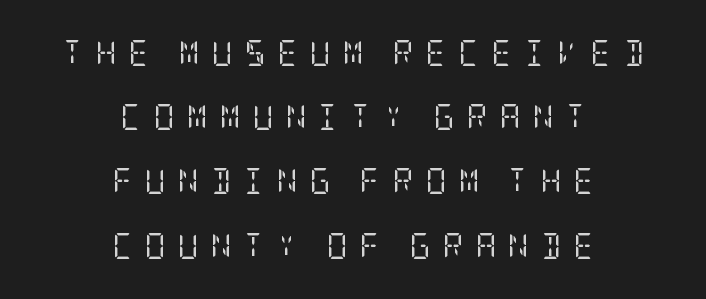
{"italic": "no", "bold": "no", "underline": "no", "align": "center", "line_spacing": "loose", "line_spacing_ratio": 2.47, "letter_spacing": "wide", "letter_spacing_em": 0.45, "glyph_px": 26}
